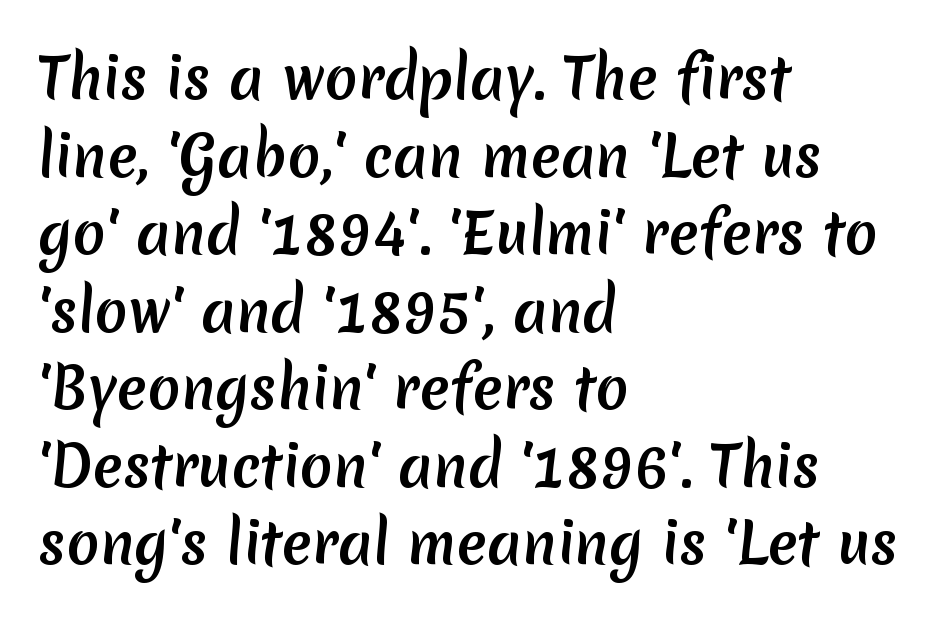
The image shows 55 px sans-serif type; set left-aligned, normal line spacing (1.41x), normal letter spacing, not underlined; medium stroke contrast and a medium x-height.
